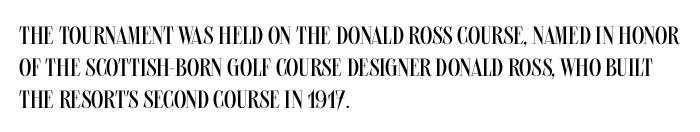
The image shows 25 px text type, upright; set left-aligned, normal line spacing (1.28x), normal letter spacing, not underlined.
